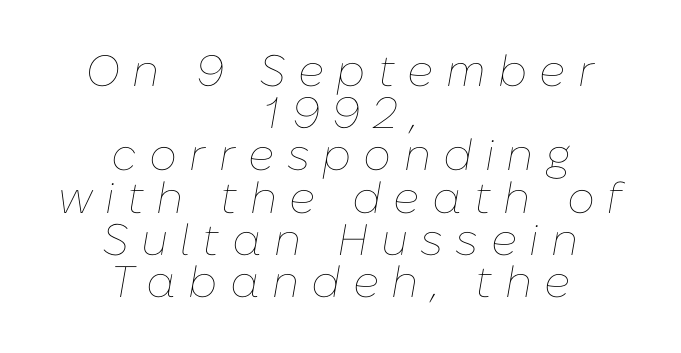
{"italic": "yes", "lean": "right", "slant_degrees": 10, "bold": "no", "weight": "thin", "width": "normal", "stroke_contrast": "low", "x_height": "medium", "monospaced": "no", "underline": "no", "align": "center", "line_spacing": "tight", "line_spacing_ratio": 0.96, "letter_spacing": "wide", "letter_spacing_em": 0.28, "glyph_px": 44}
